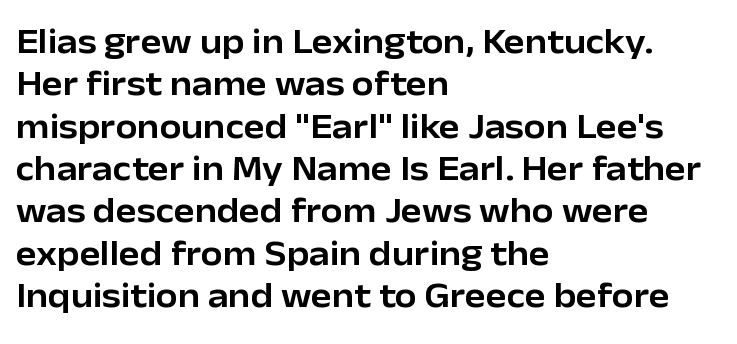
The image shows 35 px sans-serif type, upright; set left-aligned, line spacing 1.21x, normal letter spacing, not underlined; low stroke contrast and a medium x-height.
